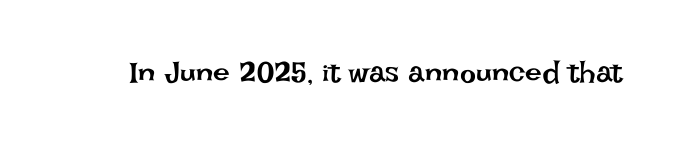
{"italic": "no", "bold": "no", "weight": "regular", "width": "normal", "stroke_contrast": "low", "x_height": "large", "monospaced": "no", "underline": "no", "letter_spacing": "normal", "letter_spacing_em": 0.0, "glyph_px": 30}
